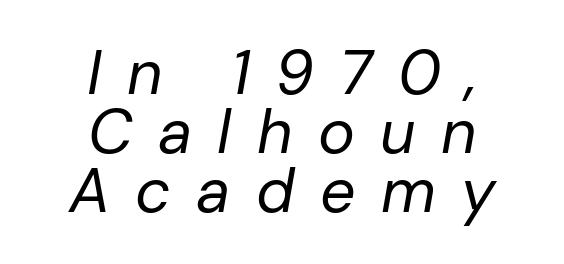
Q: Is the text bold? A: No.
Q: Is the text italic (slanted)? A: Yes, it leans right by about 10 degrees.
Q: Is the text underlined? A: No.
Q: How is the paragraph aligned? A: Centered.
Q: Is the spacing between letters normal or unusually wide? A: Unusually wide.
Q: Is the spacing between lines tight, normal or loose? A: Tight.
Q: Width (condensed, normal, or wide)? A: Normal.
Q: Stroke contrast? A: Low.
Q: x-height? A: Medium.
Q: Monospaced? A: No.
